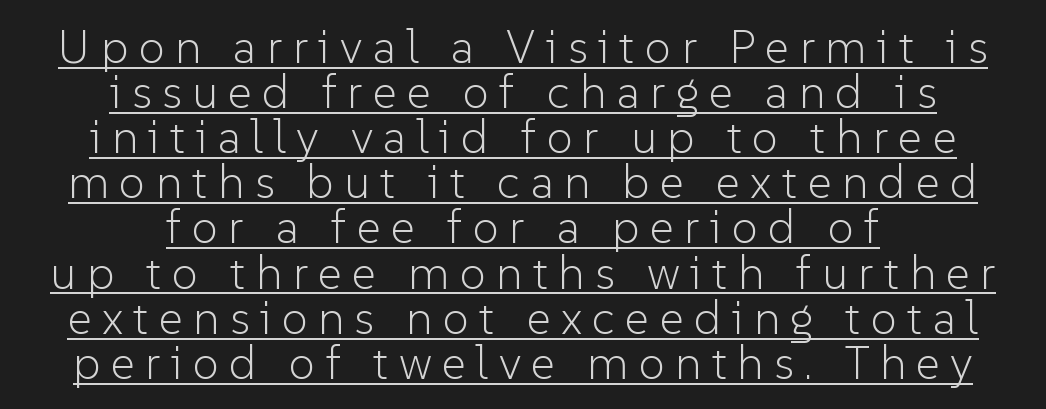
Letter spacing: wide. Spacing verdict: proportional, widths tailored to each character. This sample uses a sans-serif face. The letters stand straight up with perfectly vertical stems.
